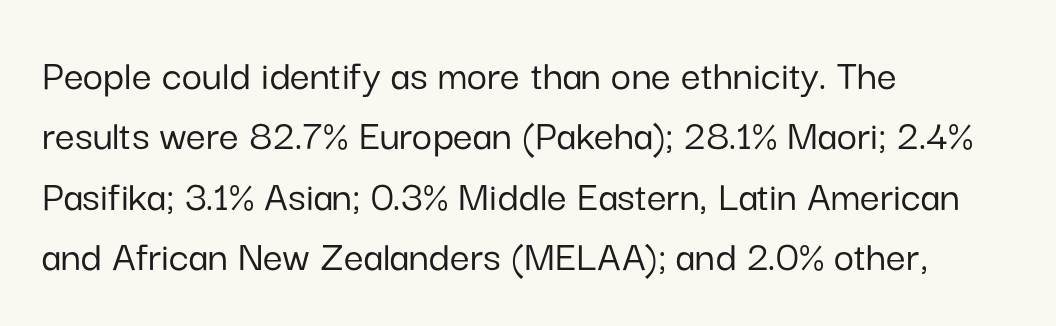
Layout note: lines flush left. It's the straight-up-and-down kind of type. Each letter keeps its own natural width here, so spacing adapts to shape. The space directly below the letters is spotless. Notice how descenders clear the ascenders below comfortably — that's standard leading. The rendering shows plain stroke endings on the letterforms — a sans-serif design.
